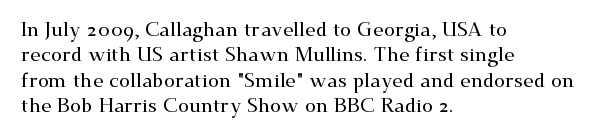
Q: Is the text italic (slanted)? A: No, it is upright.
Q: Is the text underlined? A: No.
Q: How is the paragraph aligned? A: Left-aligned.
Q: Is the spacing between letters normal or unusually wide? A: Normal.
Q: Is the spacing between lines tight, normal or loose? A: Normal.
